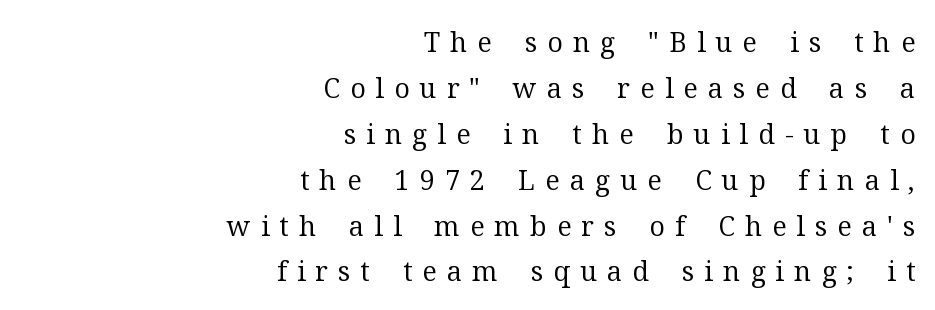
Q: Is the text bold? A: No.
Q: Is the text italic (slanted)? A: No, it is upright.
Q: Is the text underlined? A: No.
Q: How is the paragraph aligned? A: Right-aligned.
Q: Is the spacing between letters normal or unusually wide? A: Unusually wide.
Q: Is the spacing between lines tight, normal or loose? A: Normal.
